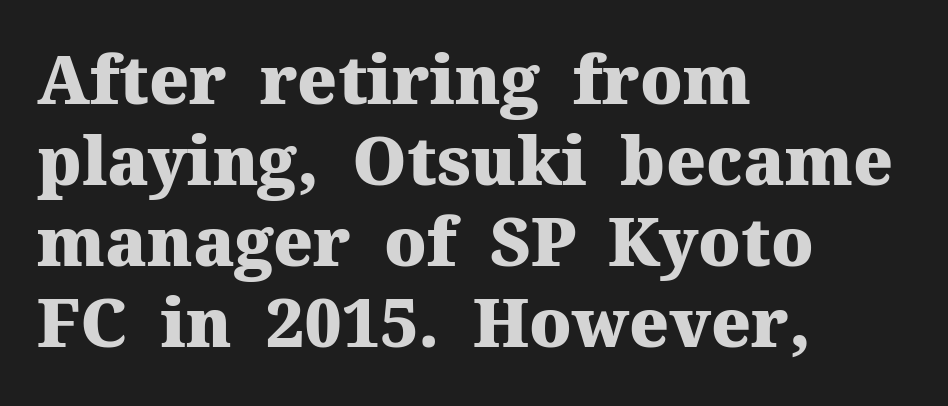
The ragged edge is on the right, which tells us the setting is flush left. No extra tracking has been applied to these lines. Clear beneath every line of the passage. A roman cut, with each character standing at attention.
